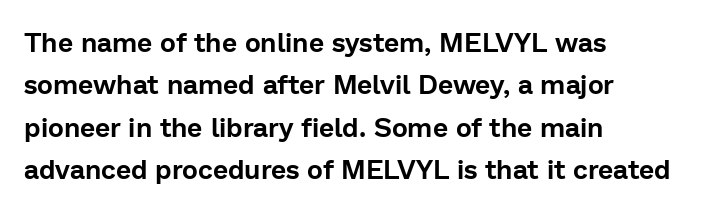
Q: Is the text italic (slanted)? A: No, it is upright.
Q: Is the text underlined? A: No.
Q: How is the paragraph aligned? A: Left-aligned.
Q: Is the spacing between letters normal or unusually wide? A: Normal.
Q: Is the spacing between lines tight, normal or loose? A: Normal.
